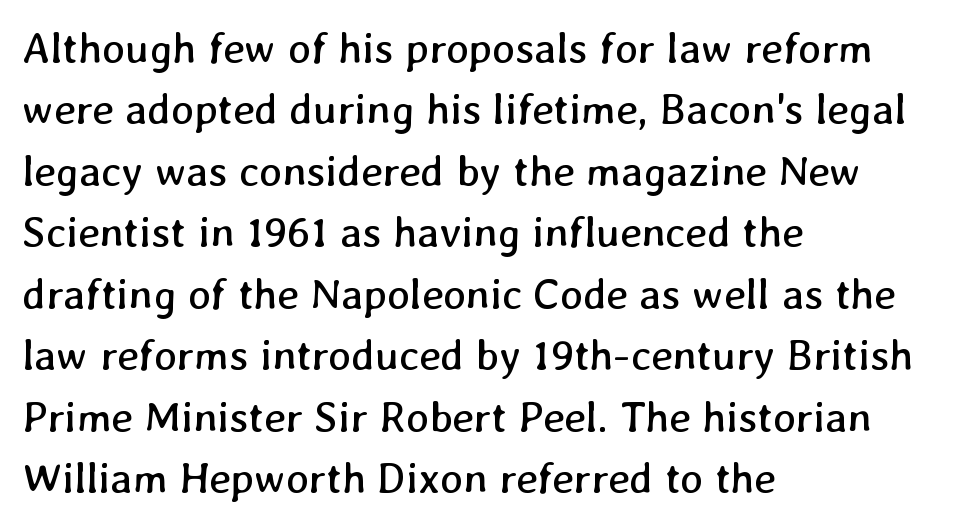
The image shows 43 px regular-weight type; set left-aligned, normal line spacing (1.43x), normal letter spacing, not underlined; low stroke contrast and a medium x-height.
